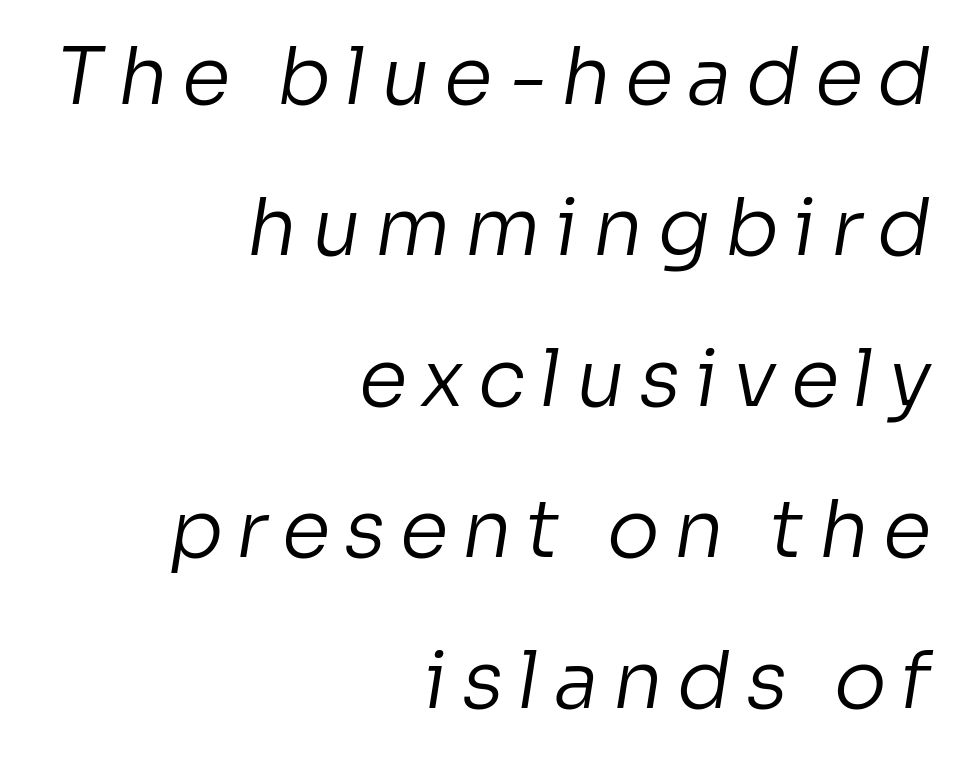
{"serif": "no", "bold": "no", "weight": "regular", "width": "normal", "stroke_contrast": "low", "x_height": "medium", "monospaced": "no", "underline": "no", "align": "right", "line_spacing": "loose", "line_spacing_ratio": 1.91, "glyph_px": 79}
